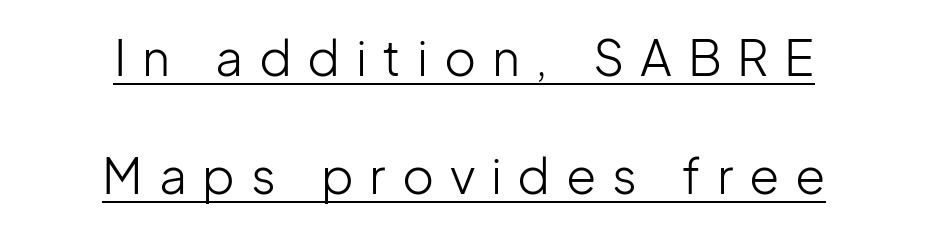
Notice how a bar underscores the lettering throughout. These lines are rendered in a variable-pitch font. Glyph-to-glyph distance is far greater than everyday printed text. Does the copy run flush right? No — it is centered line by line.
